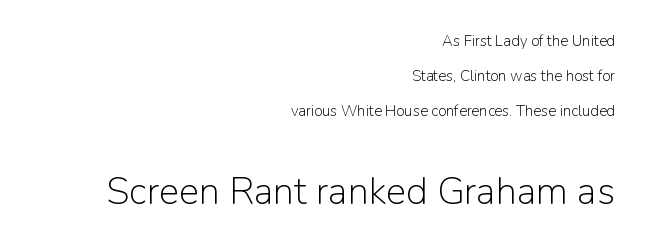
The image shows 38 px light sans-serif type, upright; set right-aligned, loose line spacing (2.32x), normal letter spacing, not underlined; the second (bottom) block is 2.53x larger; low stroke contrast and a medium x-height.
